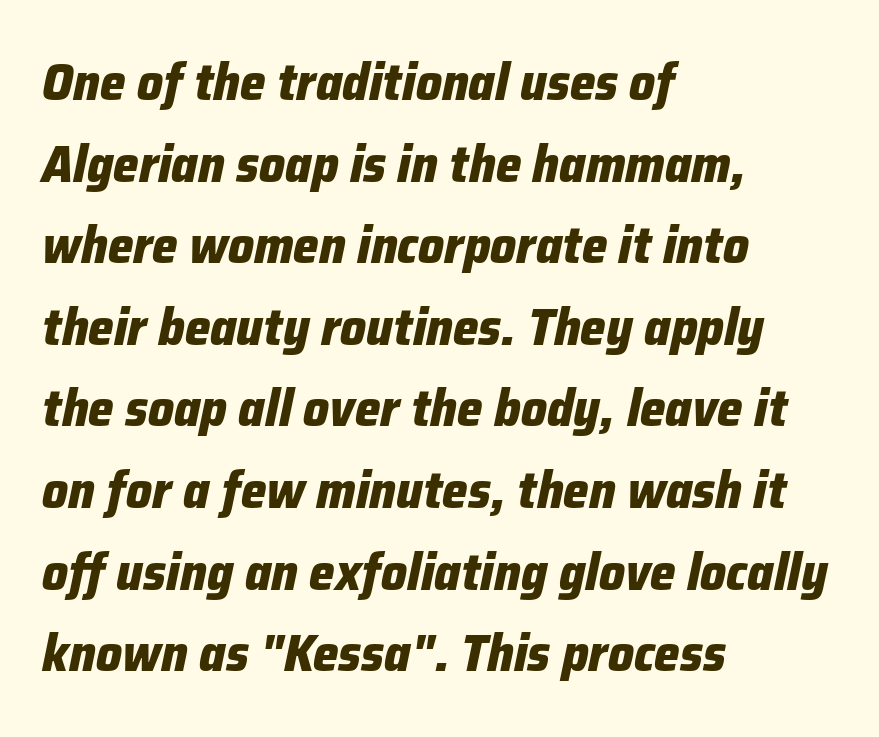
{"italic": "yes", "lean": "right", "slant_degrees": 12, "bold": "yes", "weight": "heavy", "width": "normal", "stroke_contrast": "low", "x_height": "medium", "monospaced": "no", "underline": "no", "align": "left", "line_spacing": "normal", "line_spacing_ratio": 1.6, "letter_spacing": "normal", "letter_spacing_em": 0.0, "glyph_px": 51}
